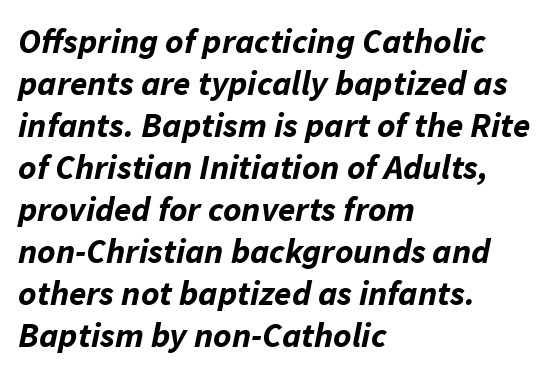
{"italic": "yes", "lean": "right", "slant_degrees": 11, "bold": "yes", "weight": "bold", "width": "normal", "stroke_contrast": "low", "x_height": "medium", "monospaced": "no", "underline": "no", "align": "left", "line_spacing_ratio": 1.2, "letter_spacing": "normal", "letter_spacing_em": 0.0, "glyph_px": 35}
